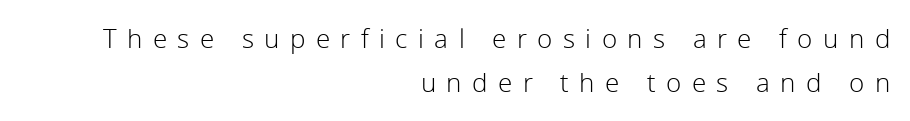
Q: Is the text bold? A: No.
Q: Is the text italic (slanted)? A: No, it is upright.
Q: Is the text underlined? A: No.
Q: How is the paragraph aligned? A: Right-aligned.
Q: Is the spacing between letters normal or unusually wide? A: Unusually wide.
Q: Is the spacing between lines tight, normal or loose? A: Normal.
